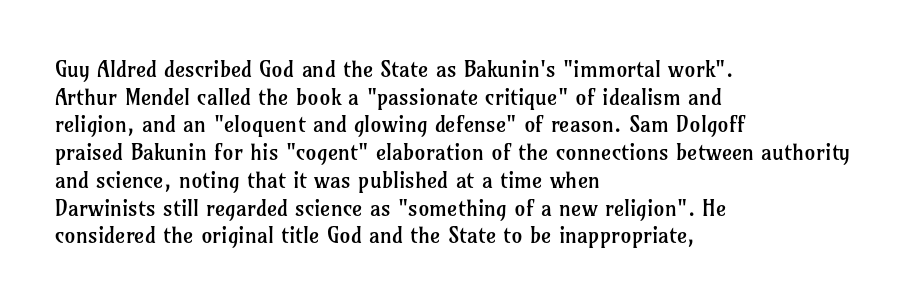
Q: Is the text bold? A: No.
Q: Is the text italic (slanted)? A: No, it is upright.
Q: Is the text underlined? A: No.
Q: How is the paragraph aligned? A: Left-aligned.
Q: Is the spacing between letters normal or unusually wide? A: Normal.
Q: Is the spacing between lines tight, normal or loose? A: Normal.
